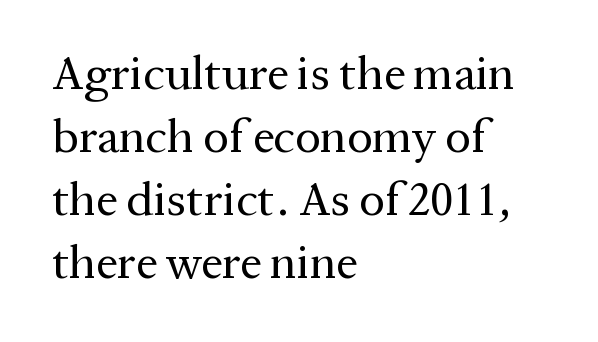
Q: Is the text bold? A: No.
Q: Is the text italic (slanted)? A: No, it is upright.
Q: Is the typeface a serif or a sans-serif typeface? A: Serif.
Q: Is the text underlined? A: No.
Q: How is the paragraph aligned? A: Left-aligned.
Q: Is the spacing between letters normal or unusually wide? A: Normal.
Q: Is the spacing between lines tight, normal or loose? A: Normal.
Q: Width (condensed, normal, or wide)? A: Normal.
Q: Stroke contrast? A: Medium.
Q: x-height? A: Medium.
Q: Monospaced? A: No.
